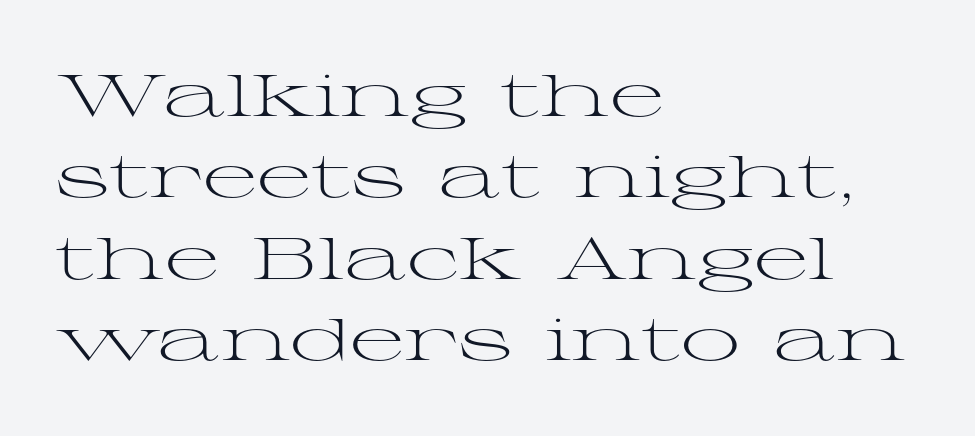
Are there feet on the stems? There are — it's a serif. Every row of glyphs begins at an identical x-position on the left. Compared with typical paragraphs, the rows here are spaced about the same. The letters advance in unequal steps, a hallmark of proportional type. This sample uses an upright cut, with every glyph sitting square on the baseline. The strokes carry an ordinary text weight at most.
